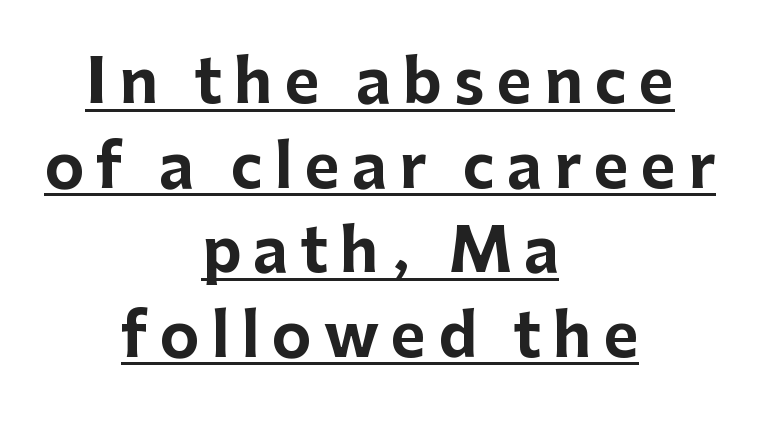
{"serif": "no", "italic": "no", "bold": "yes", "weight": "bold", "width": "normal", "stroke_contrast": "low", "x_height": "medium", "monospaced": "no", "underline": "yes", "align": "center", "line_spacing": "normal", "line_spacing_ratio": 1.41, "letter_spacing": "wide", "letter_spacing_em": 0.2, "glyph_px": 60}
